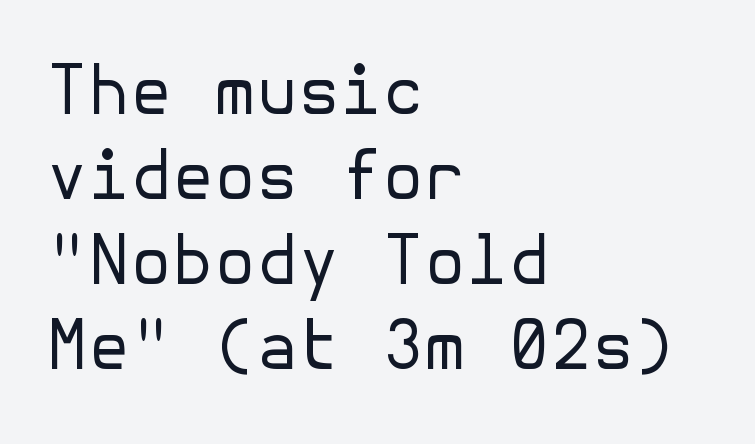
Q: Is the text bold? A: No.
Q: Is the text italic (slanted)? A: No, it is upright.
Q: Is the typeface a serif or a sans-serif typeface? A: Sans-serif.
Q: Is the text underlined? A: No.
Q: How is the paragraph aligned? A: Left-aligned.
Q: Is the spacing between letters normal or unusually wide? A: Normal.
Q: Is the spacing between lines tight, normal or loose? A: Normal.
Q: Width (condensed, normal, or wide)? A: Normal.
Q: Stroke contrast? A: Low.
Q: x-height? A: Medium.
